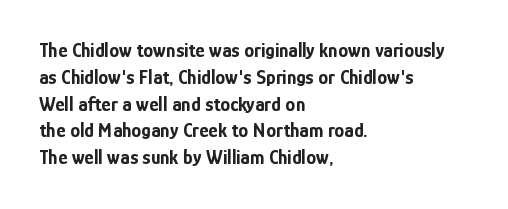
The image shows 20 px bold type, upright; set left-aligned, normal line spacing (1.34x), normal letter spacing, not underlined.
